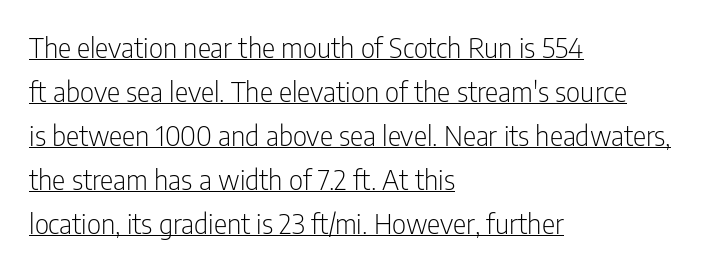
Q: Is the text bold? A: No.
Q: Is the text italic (slanted)? A: No, it is upright.
Q: Is the typeface a serif or a sans-serif typeface? A: Sans-serif.
Q: Is the text underlined? A: Yes.
Q: How is the paragraph aligned? A: Left-aligned.
Q: Is the spacing between letters normal or unusually wide? A: Normal.
Q: Is the spacing between lines tight, normal or loose? A: Normal.
Q: Width (condensed, normal, or wide)? A: Condensed.
Q: Stroke contrast? A: Low.
Q: x-height? A: Medium.
Q: Monospaced? A: No.
